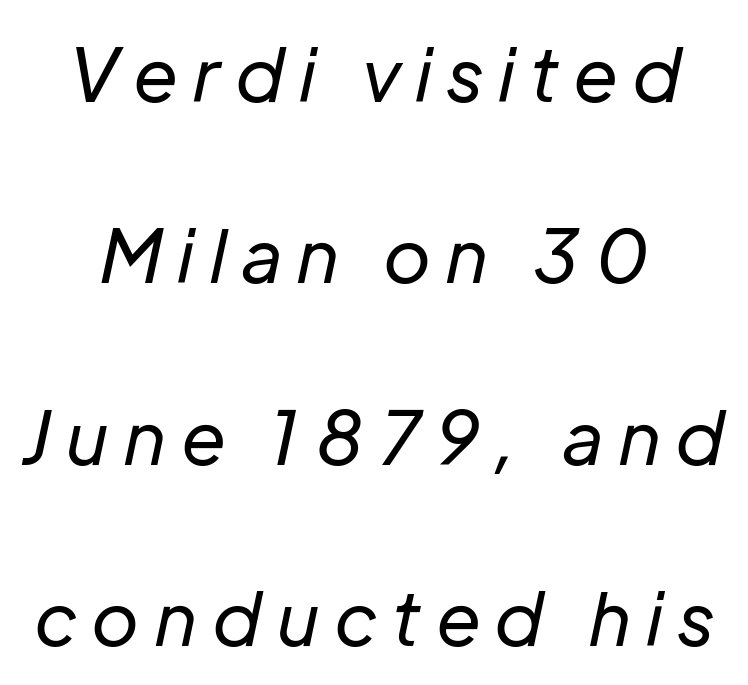
{"italic": "yes", "lean": "right", "slant_degrees": 12, "bold": "no", "weight": "regular", "width": "normal", "stroke_contrast": "low", "x_height": "medium", "monospaced": "no", "underline": "no", "align": "center", "line_spacing": "loose", "line_spacing_ratio": 2.45, "letter_spacing": "wide", "letter_spacing_em": 0.22, "glyph_px": 74}
